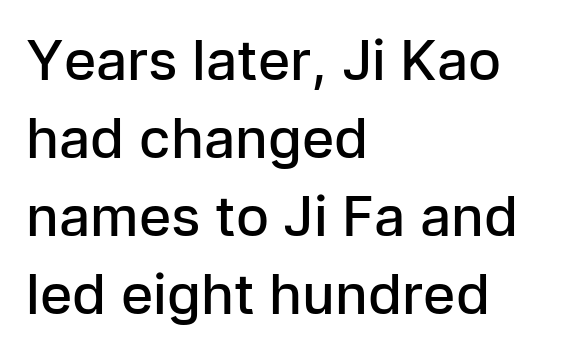
The image shows 55 px semibold sans-serif type, upright; set left-aligned, normal line spacing (1.42x), normal letter spacing, not underlined; low stroke contrast and a medium x-height.
